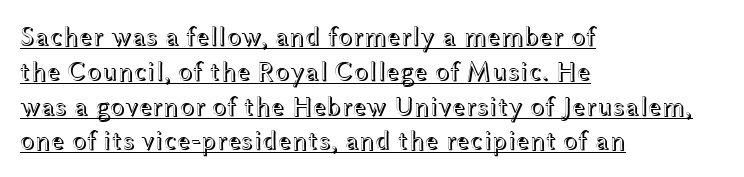
The image shows 27 px text type, upright; set left-aligned, normal line spacing (1.29x), normal letter spacing, underlined.
